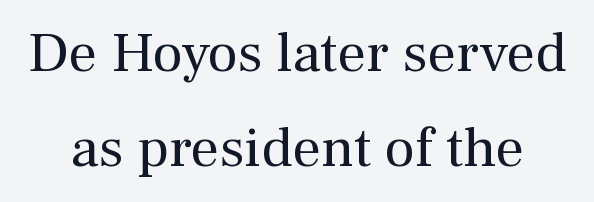
{"serif": "yes", "italic": "no", "bold": "no", "weight": "regular", "width": "normal", "stroke_contrast": "medium", "x_height": "medium", "monospaced": "no", "underline": "no", "line_spacing": "normal", "line_spacing_ratio": 1.66, "letter_spacing": "normal", "letter_spacing_em": 0.0, "glyph_px": 57}
